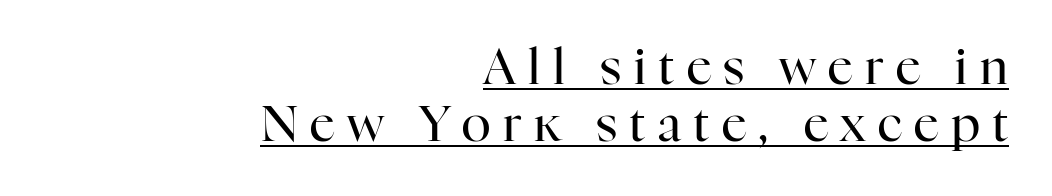
Q: Is the text bold? A: No.
Q: Is the text italic (slanted)? A: No, it is upright.
Q: Is the typeface a serif or a sans-serif typeface? A: Serif.
Q: Is the text underlined? A: Yes.
Q: How is the paragraph aligned? A: Right-aligned.
Q: Is the spacing between letters normal or unusually wide? A: Unusually wide.
Q: Width (condensed, normal, or wide)? A: Normal.
Q: Stroke contrast? A: High.
Q: x-height? A: Medium.
Q: Monospaced? A: No.
